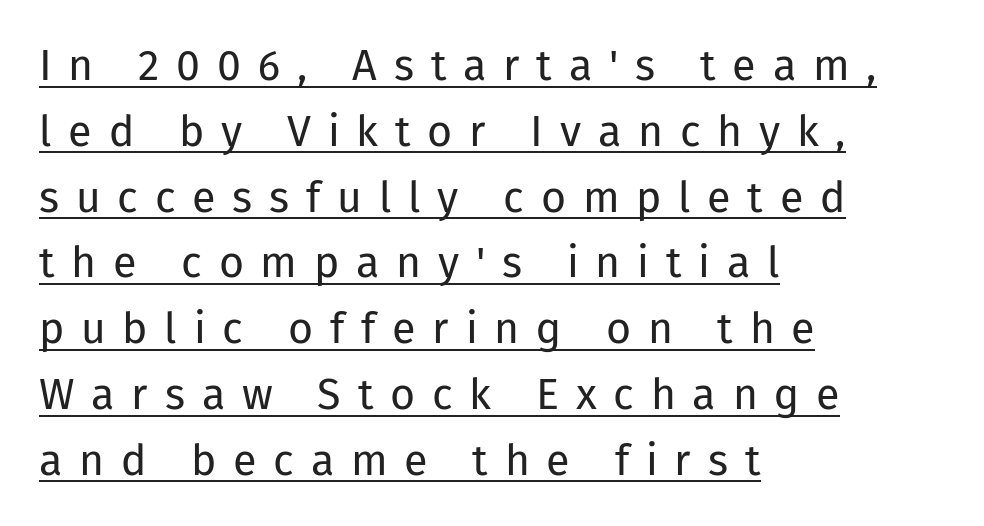
Alignment: flush left. Emphasis is given by a line drawn under the lettering. In terms of letterform style, serifs are entirely absent. Tall strokes in this sample are plumb rather than angled. This rendering widens character spacing well past its baseline value.
